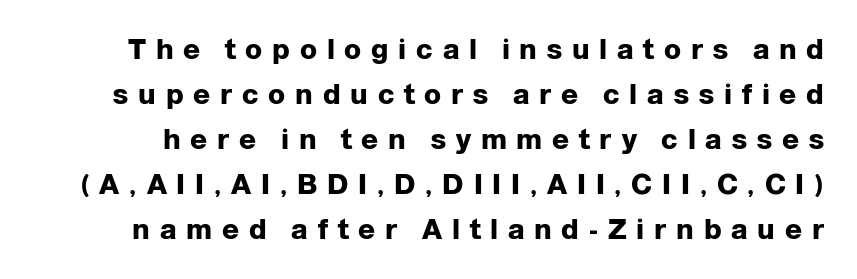
The type sits square on the baseline with zero lean. Evenly set lines give the paragraph a standard silhouette. The rendering uses a bold face; every stroke is thick and dark. The gaps between neighbouring characters are conspicuously large.
